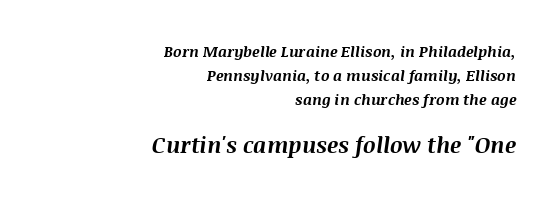
The image shows 22 px bold type, italic (leaning right); set right-aligned, normal line spacing (1.59x), normal letter spacing, not underlined; the second (bottom) block is 1.47x larger.
